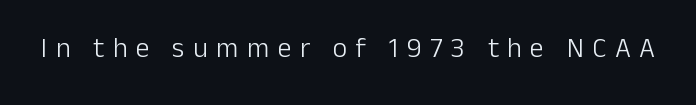
Q: Is the text bold? A: No.
Q: Is the text italic (slanted)? A: No, it is upright.
Q: Is the typeface a serif or a sans-serif typeface? A: Sans-serif.
Q: Is the text underlined? A: No.
Q: Is the spacing between letters normal or unusually wide? A: Unusually wide.
Q: Width (condensed, normal, or wide)? A: Normal.
Q: Stroke contrast? A: Low.
Q: x-height? A: Medium.
Q: Monospaced? A: No.
